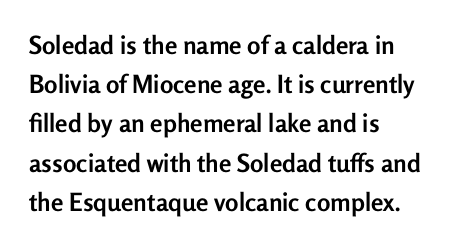
The image shows 25 px bold type, upright; set left-aligned, normal line spacing (1.57x), normal letter spacing, not underlined.
